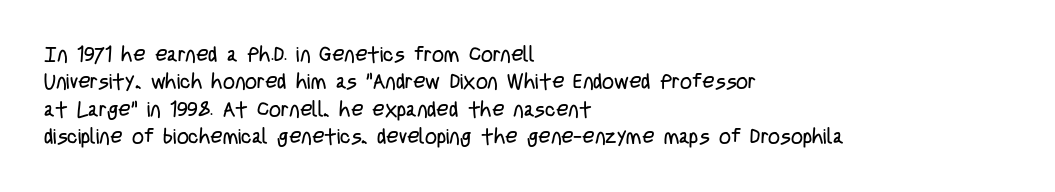
Q: Is the text bold? A: No.
Q: Is the text italic (slanted)? A: No, it is upright.
Q: Is the text underlined? A: No.
Q: How is the paragraph aligned? A: Left-aligned.
Q: Is the spacing between letters normal or unusually wide? A: Normal.
Q: Is the spacing between lines tight, normal or loose? A: Normal.
